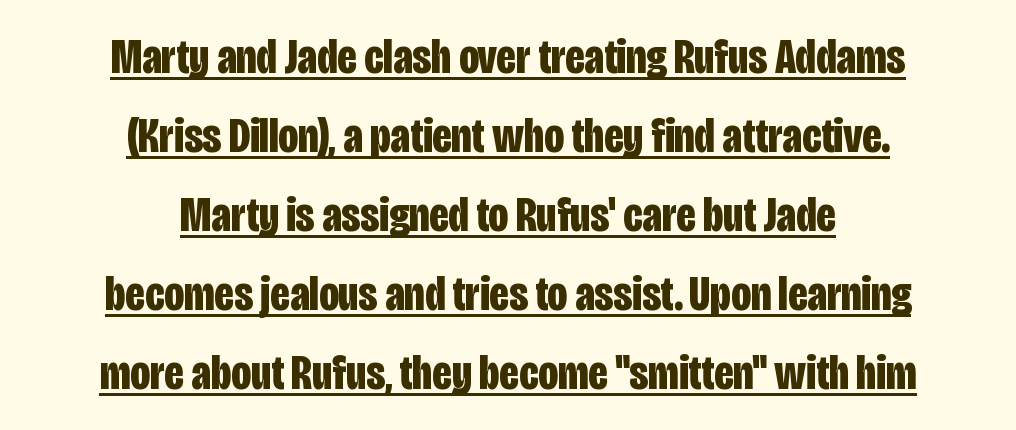
Q: Is the text bold? A: Yes.
Q: Is the text italic (slanted)? A: No, it is upright.
Q: Is the typeface a serif or a sans-serif typeface? A: Sans-serif.
Q: Is the text underlined? A: Yes.
Q: How is the paragraph aligned? A: Centered.
Q: Is the spacing between letters normal or unusually wide? A: Normal.
Q: Is the spacing between lines tight, normal or loose? A: Normal.
Q: Width (condensed, normal, or wide)? A: Condensed.
Q: Stroke contrast? A: Low.
Q: x-height? A: Large.
Q: Monospaced? A: No.
